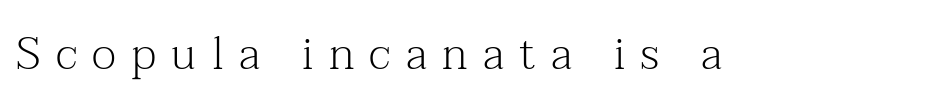
Q: Is the text bold? A: No.
Q: Is the text italic (slanted)? A: No, it is upright.
Q: Is the typeface a serif or a sans-serif typeface? A: Serif.
Q: Is the text underlined? A: No.
Q: Is the spacing between letters normal or unusually wide? A: Unusually wide.
Q: Width (condensed, normal, or wide)? A: Normal.
Q: Stroke contrast? A: Medium.
Q: x-height? A: Medium.
Q: Monospaced? A: No.
